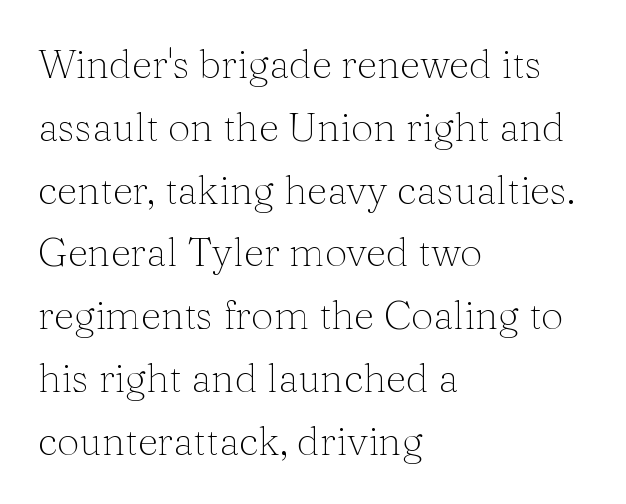
Stems and bowls with no extra thickness — not bold. Tall strokes in this sample are plumb rather than angled. The line texture is even and compact thanks to regular tracking. Yep, those are serifs on the letters. How would I describe the line gaps? Plain and ordinary. If you drew a ruler down the left edge, every line would touch it.
